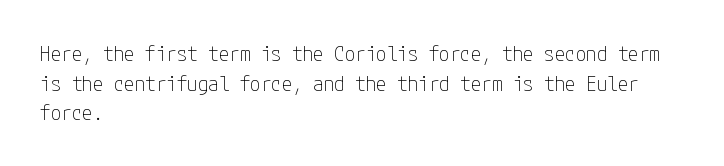
{"italic": "no", "bold": "no", "underline": "no", "align": "left", "line_spacing": "normal", "line_spacing_ratio": 1.41, "letter_spacing": "normal", "letter_spacing_em": 0.0, "glyph_px": 21}
